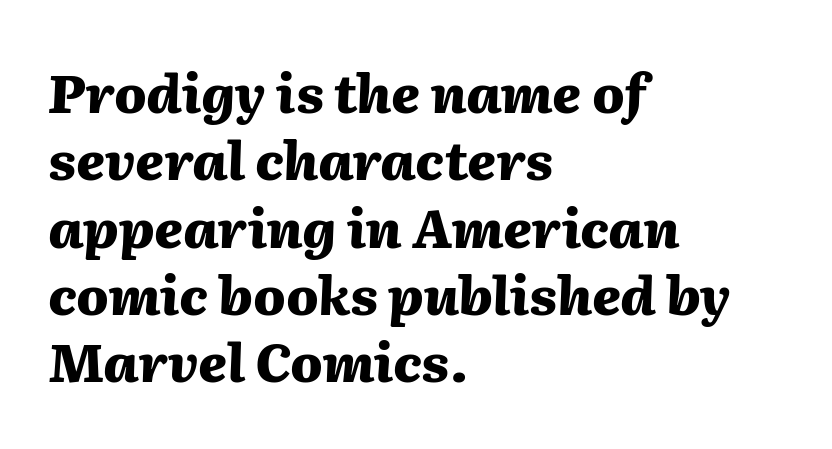
{"italic": "yes", "lean": "right", "slant_degrees": 2, "bold": "yes", "weight": "heavy", "width": "normal", "stroke_contrast": "medium", "x_height": "medium", "monospaced": "no", "underline": "no", "align": "left", "line_spacing": "normal", "line_spacing_ratio": 1.27, "letter_spacing": "normal", "letter_spacing_em": 0.0, "glyph_px": 53}
